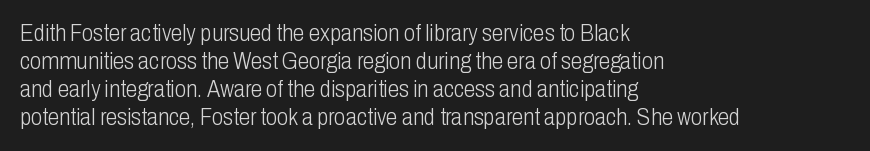
The image shows 23 px text type, upright; set left-aligned, line spacing 1.22x, normal letter spacing, not underlined.
